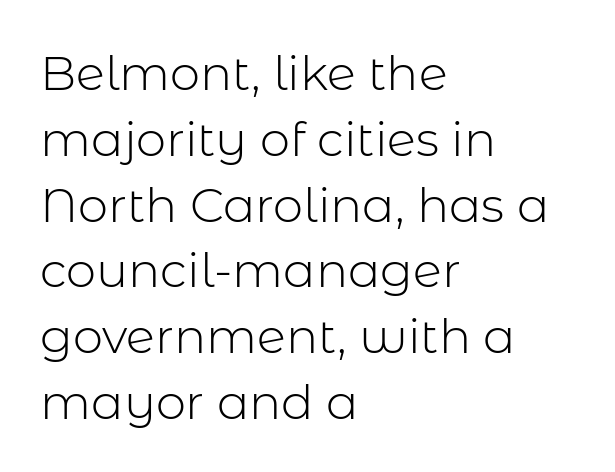
Line beginnings align vertically; line endings do not. The passage shown has conventional tracking throughout. Font category for this specimen: sans-serif. The typography opts for an upright posture over an oblique one.
